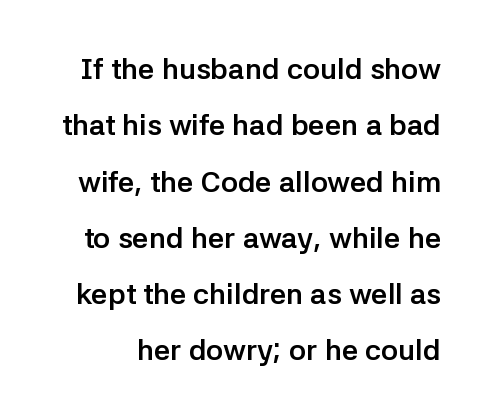
{"serif": "no", "italic": "no", "bold": "yes", "weight": "semibold", "width": "normal", "stroke_contrast": "low", "x_height": "medium", "monospaced": "no", "underline": "no", "line_spacing": "loose", "line_spacing_ratio": 1.94, "letter_spacing": "normal", "letter_spacing_em": 0.0, "glyph_px": 29}
